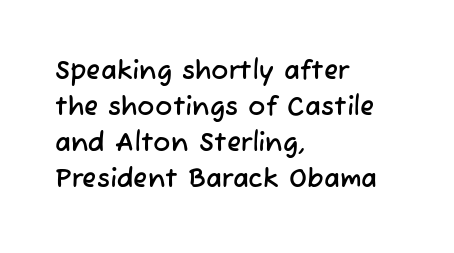
Q: Is the text underlined? A: No.
Q: How is the paragraph aligned? A: Left-aligned.
Q: Is the spacing between letters normal or unusually wide? A: Normal.
Q: Is the spacing between lines tight, normal or loose? A: Normal.
